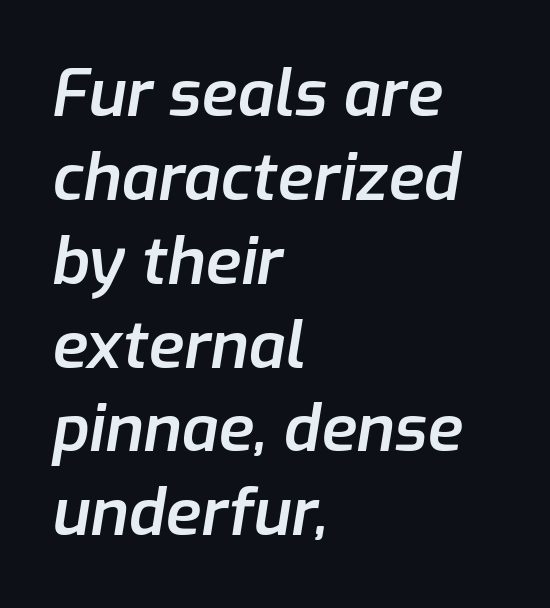
Q: Is the text bold? A: Semi-bold.
Q: Is the text italic (slanted)? A: Yes, it leans right by about 9 degrees.
Q: Is the text underlined? A: No.
Q: How is the paragraph aligned? A: Left-aligned.
Q: Is the spacing between letters normal or unusually wide? A: Normal.
Q: Is the spacing between lines tight, normal or loose? A: Normal.
Q: Width (condensed, normal, or wide)? A: Normal.
Q: Stroke contrast? A: Low.
Q: x-height? A: Medium.
Q: Monospaced? A: No.
